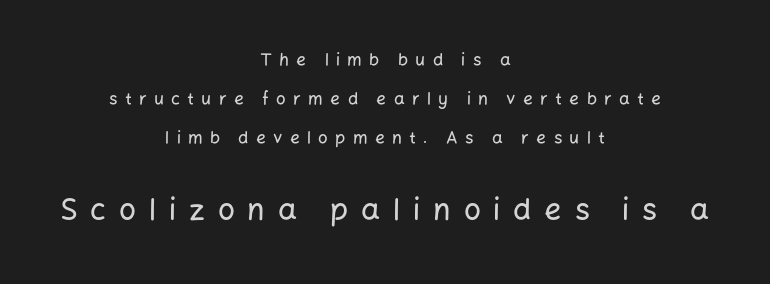
{"serif": "no", "italic": "no", "width": "normal", "stroke_contrast": "low", "x_height": "medium", "monospaced": "no", "underline": "no", "align": "center", "line_spacing": "loose", "line_spacing_ratio": 2.28, "letter_spacing": "wide", "letter_spacing_em": 0.43, "larger_block": "second", "size_ratio": 1.76, "glyph_px": 30}
